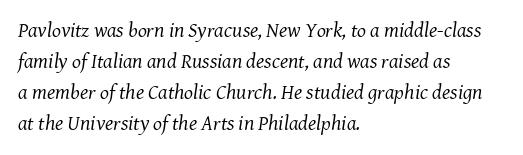
The image shows 21 px text type, italic (leaning right); set left-aligned, normal line spacing (1.48x), normal letter spacing, not underlined.
